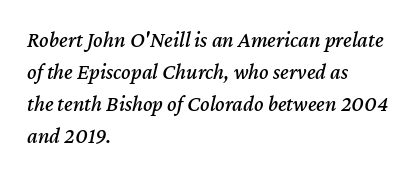
The image shows 22 px text type, italic (leaning right); set left-aligned, normal line spacing (1.45x), normal letter spacing, not underlined.
